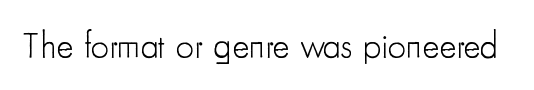
Q: Is the text bold? A: No.
Q: Is the text italic (slanted)? A: No, it is upright.
Q: Is the typeface a serif or a sans-serif typeface? A: Sans-serif.
Q: Is the text underlined? A: No.
Q: Is the spacing between letters normal or unusually wide? A: Normal.
Q: Width (condensed, normal, or wide)? A: Condensed.
Q: Stroke contrast? A: Low.
Q: x-height? A: Small.
Q: Monospaced? A: No.
